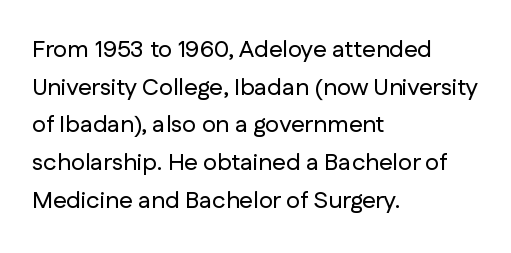
The image shows 24 px text type, upright; set left-aligned, normal line spacing (1.57x), normal letter spacing, not underlined.
